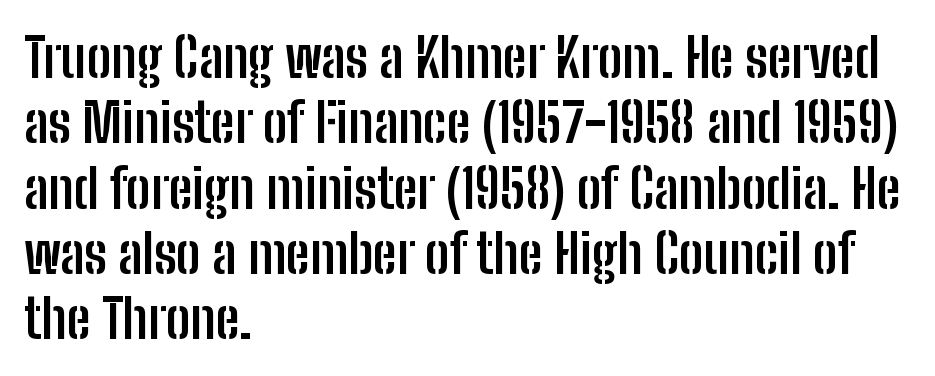
The image shows 54 px semibold, condensed sans-serif type, upright; set left-aligned, line spacing 1.21x, normal letter spacing, not underlined; low stroke contrast and a medium x-height.
